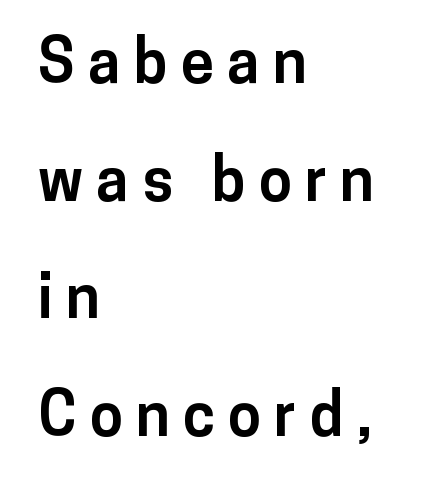
{"serif": "no", "italic": "no", "bold": "yes", "weight": "bold", "width": "normal", "stroke_contrast": "low", "x_height": "medium", "monospaced": "no", "underline": "no", "align": "left", "line_spacing": "loose", "line_spacing_ratio": 1.96, "letter_spacing": "wide", "letter_spacing_em": 0.22, "glyph_px": 60}
